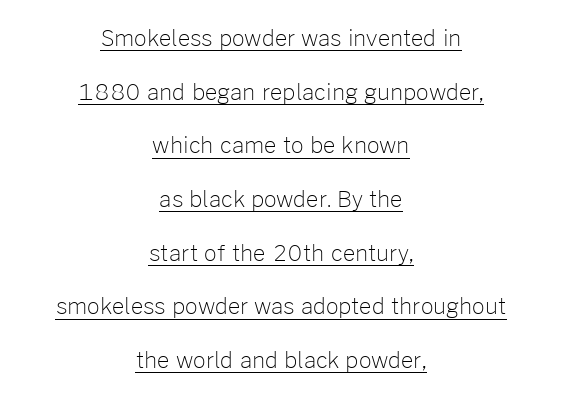
The image shows 22 px text type, upright; set centered, loose line spacing (2.44x), normal letter spacing, underlined.
